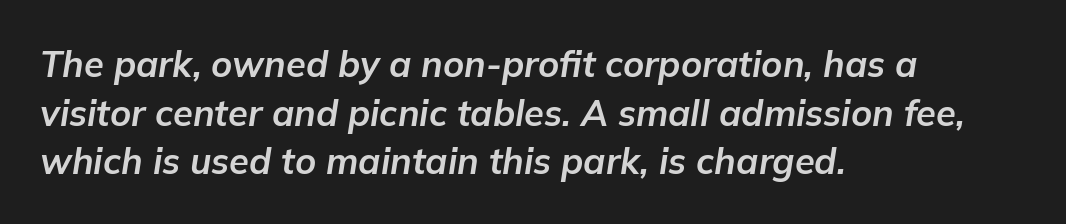
The image shows 36 px bold type, italic (leaning right); set left-aligned, normal line spacing (1.35x), normal letter spacing, not underlined; low stroke contrast and a medium x-height.
